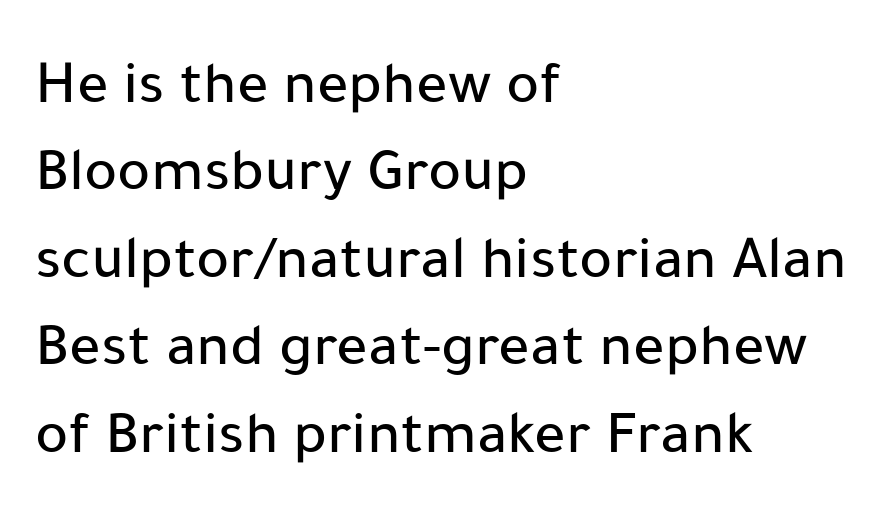
Q: Is the text italic (slanted)? A: No, it is upright.
Q: Is the typeface a serif or a sans-serif typeface? A: Sans-serif.
Q: Is the text underlined? A: No.
Q: How is the paragraph aligned? A: Left-aligned.
Q: Is the spacing between letters normal or unusually wide? A: Normal.
Q: Is the spacing between lines tight, normal or loose? A: Normal.
Q: Width (condensed, normal, or wide)? A: Normal.
Q: Stroke contrast? A: Low.
Q: x-height? A: Medium.
Q: Monospaced? A: No.
